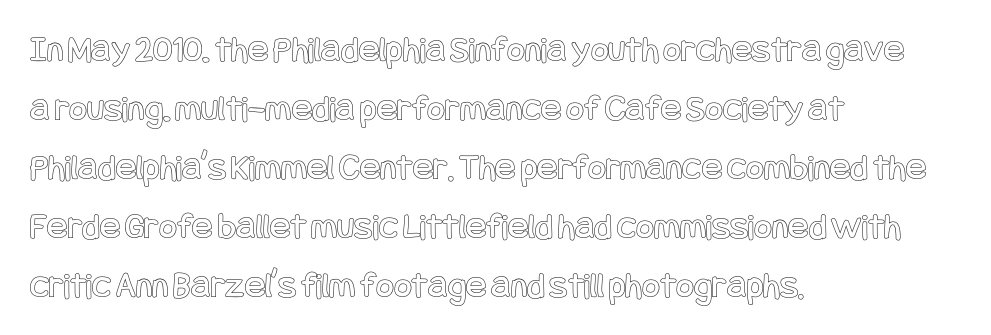
The image shows 38 px condensed type, upright; set left-aligned, normal line spacing (1.55x), normal letter spacing, not underlined; a large x-height.
